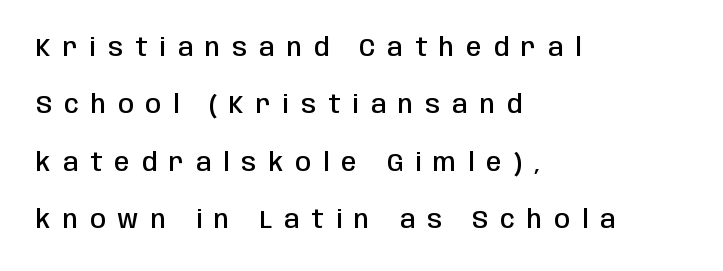
{"italic": "no", "bold": "semi", "underline": "no", "align": "left", "line_spacing": "loose", "line_spacing_ratio": 2.3, "letter_spacing": "wide", "letter_spacing_em": 0.48, "glyph_px": 25}
